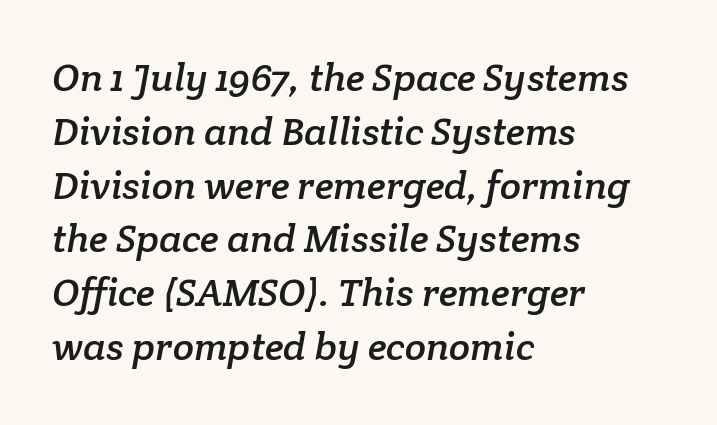
The image shows 39 px serif type; set left-aligned, normal line spacing (1.38x), normal letter spacing, not underlined; low stroke contrast and a medium x-height.
